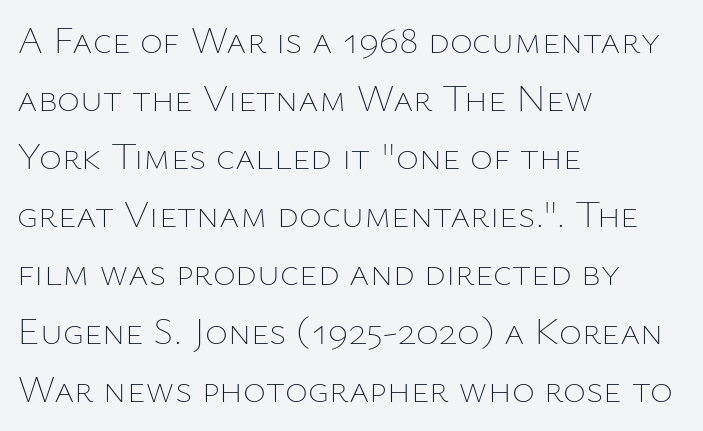
Q: Is the text bold? A: No.
Q: Is the text italic (slanted)? A: No, it is upright.
Q: Is the text underlined? A: No.
Q: How is the paragraph aligned? A: Left-aligned.
Q: Is the spacing between letters normal or unusually wide? A: Normal.
Q: Is the spacing between lines tight, normal or loose? A: Normal.
Q: Width (condensed, normal, or wide)? A: Normal.
Q: Stroke contrast? A: Low.
Q: x-height? A: Medium.
Q: Monospaced? A: No.
